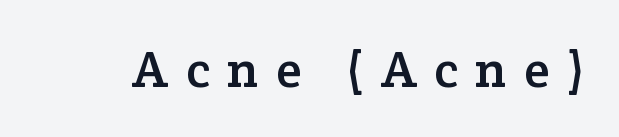
The image shows 52 px serif type, upright; set unusually wide letter spacing (+0.33 em), not underlined; low stroke contrast and a medium x-height.
